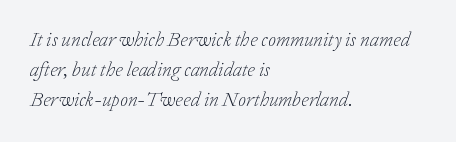
The string is rendered with underlining switched off. Here the glyphs are tracked normally, forming tight word shapes. Rows of type keep a routine distance in the vertical direction. The text carries the slant typical of an italic or oblique font. Letters have the restrained weight of plain body copy at most. Reading down the block, your eye returns to a fixed left position each line.
